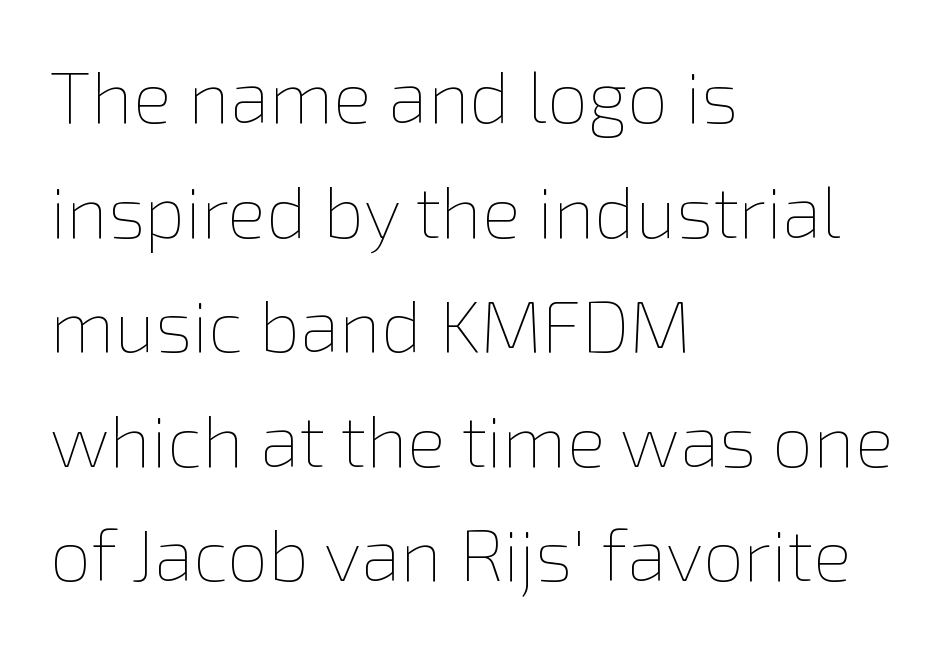
The font sits on the lighter half of the weight spectrum, regular included. Note the varied advance widths — an 'i' is clearly narrower than an 'm'. All the whitespace from short lines collects on the right. Style check: upright. Horizontal bands of white between lines are of average thickness.
